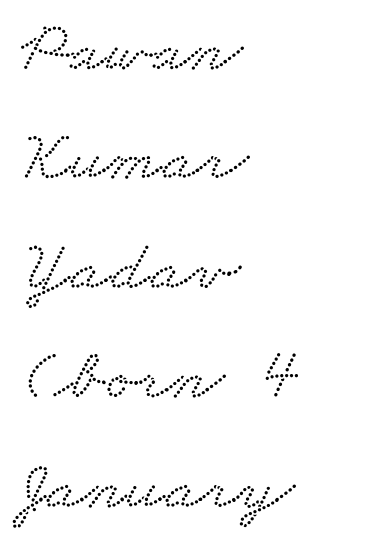
{"serif": "yes", "width": "wide", "stroke_contrast": "low", "x_height": "small", "monospaced": "no", "underline": "no", "align": "left", "line_spacing": "normal", "line_spacing_ratio": 1.52, "letter_spacing": "normal", "letter_spacing_em": 0.0, "glyph_px": 72}
